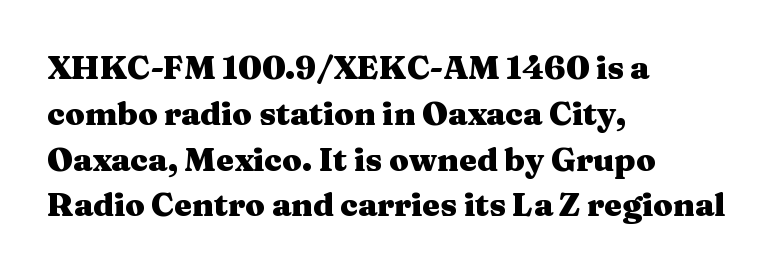
{"serif": "yes", "italic": "no", "bold": "yes", "weight": "heavy", "width": "wide", "stroke_contrast": "medium", "x_height": "medium", "monospaced": "no", "underline": "no", "align": "left", "line_spacing": "normal", "line_spacing_ratio": 1.43, "letter_spacing": "normal", "letter_spacing_em": 0.0, "glyph_px": 32}
